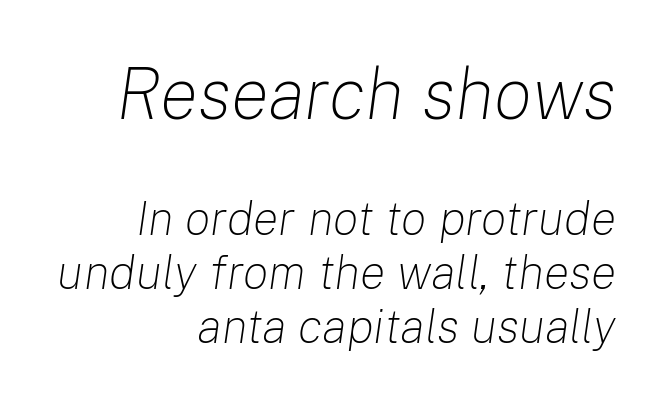
Look at the glyph heights: the upper group is clearly the bigger setting. Closely set lines give the paragraph a compact silhouette. Compared with typical body copy, the letter spacing here is the same. The text block is weighted toward the right margin, trailing off unevenly leftward.
